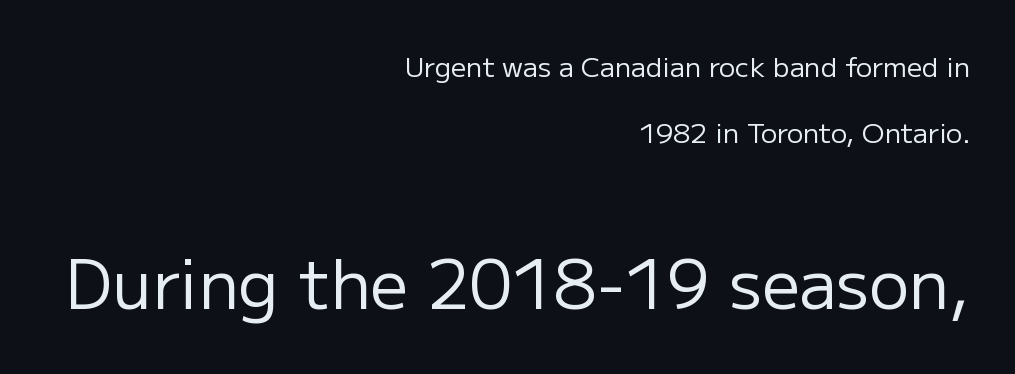
{"serif": "no", "italic": "no", "bold": "no", "weight": "regular", "width": "normal", "stroke_contrast": "low", "x_height": "medium", "monospaced": "no", "underline": "no", "align": "right", "line_spacing": "loose", "line_spacing_ratio": 2.45, "letter_spacing": "normal", "letter_spacing_em": 0.0, "larger_block": "second", "size_ratio": 2.48, "glyph_px": 67}
